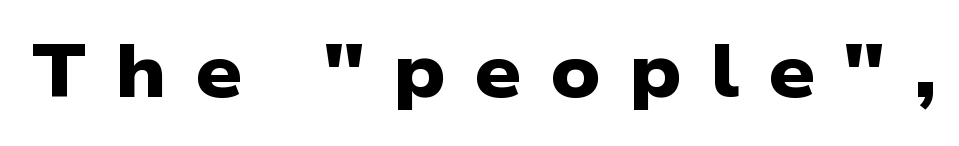
The image shows 74 px heavy, wide sans-serif type; set unusually wide letter spacing (+0.38 em), not underlined; low stroke contrast and a medium x-height.
